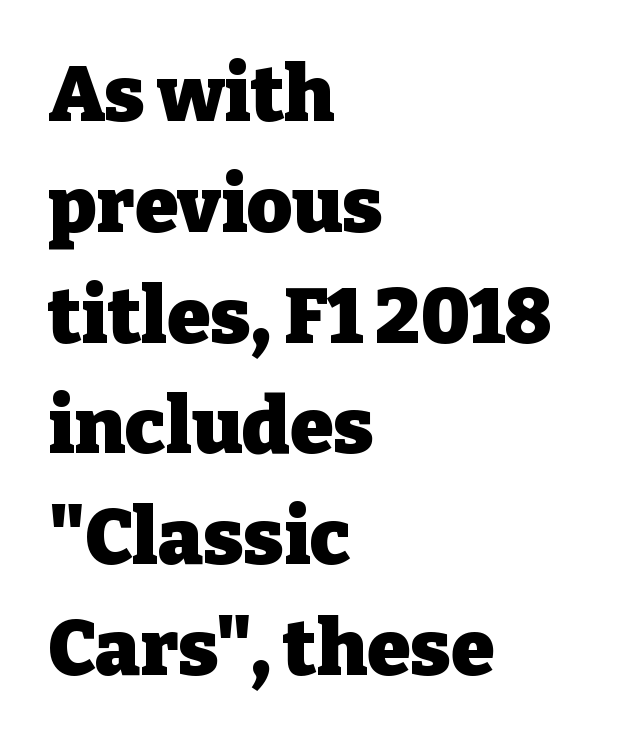
A typesetter would call this proportional, since set widths differ per character. A typesetter would mark this as roman, not italic. Heft: maximum for text — a bold. Classification — serif. Rule under the text: the space is simply empty.
